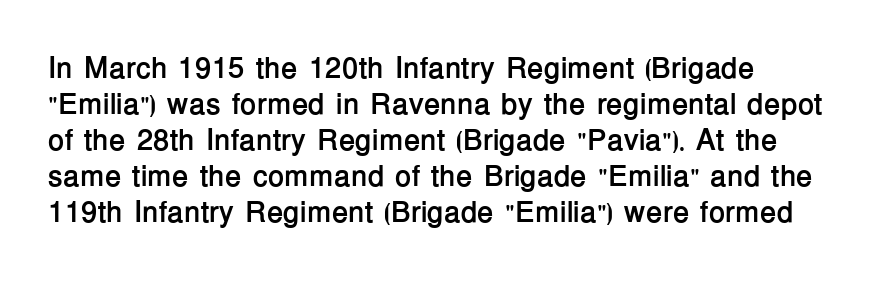
The image shows 30 px semibold sans-serif type, upright; set line spacing 1.2x, normal letter spacing, not underlined; low stroke contrast and a medium x-height.
